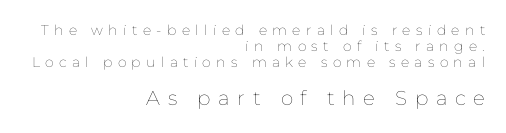
Short and long lines alike share a common ending point at right. These two chunks differ in scale, with the bottom chunk taking the larger measure. The weight would be labelled regular, book, light, or lighter still. The space between consecutive lines is stingy. Anything drawn beneath the words? Only blank space. Is there any slant? The stems are plumb.
